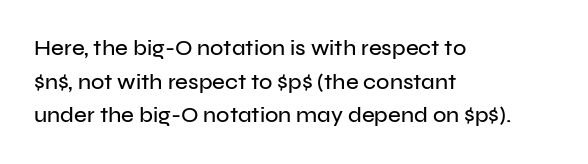
The image shows 22 px text type, upright; set left-aligned, normal line spacing (1.53x), normal letter spacing, not underlined.
